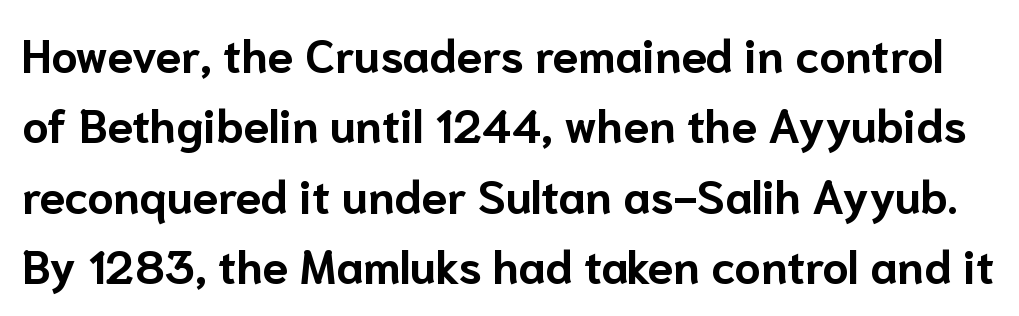
{"serif": "no", "italic": "no", "bold": "yes", "weight": "bold", "width": "normal", "stroke_contrast": "low", "x_height": "medium", "monospaced": "no", "underline": "no", "line_spacing": "normal", "line_spacing_ratio": 1.53, "letter_spacing": "normal", "letter_spacing_em": 0.0, "glyph_px": 46}
